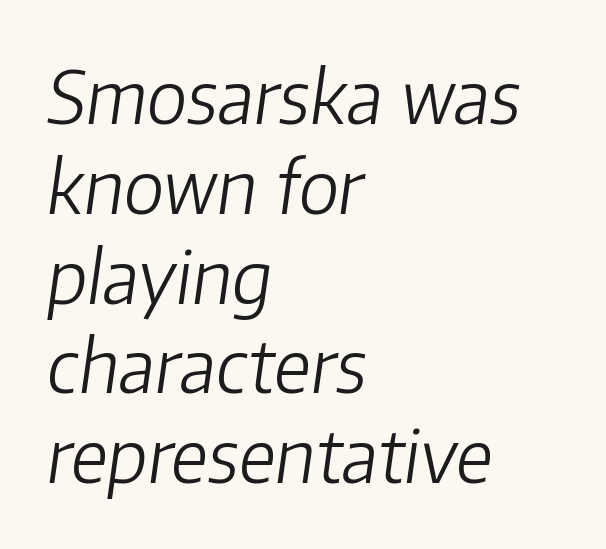
The image shows 73 px light type, italic (leaning right); set left-aligned, line spacing 1.23x, normal letter spacing, not underlined; low stroke contrast and a medium x-height.
